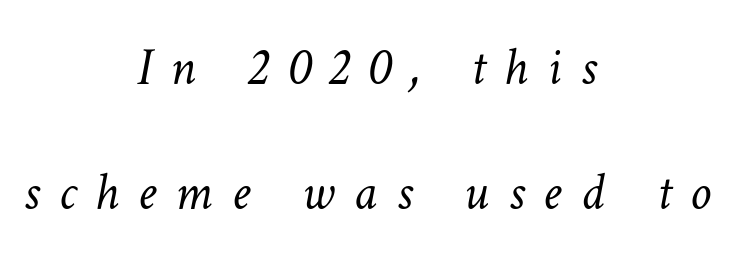
The image shows 53 px light type; set centered, loose line spacing (2.35x), unusually wide letter spacing (+0.36 em), not underlined; low stroke contrast and a medium x-height.
